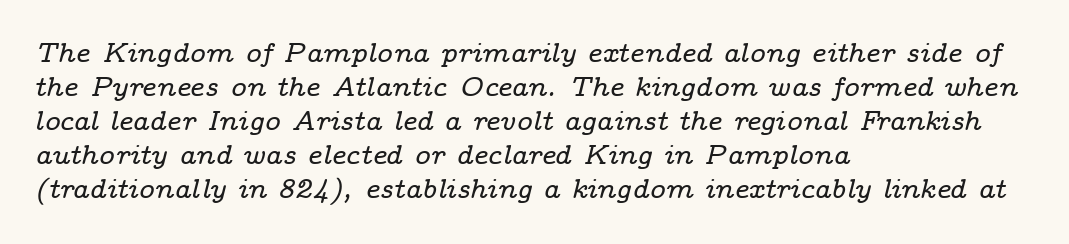
Q: Is the text italic (slanted)? A: Yes, it leans right by about 14 degrees.
Q: Is the text underlined? A: No.
Q: How is the paragraph aligned? A: Left-aligned.
Q: Is the spacing between letters normal or unusually wide? A: Normal.
Q: Is the spacing between lines tight, normal or loose? A: Normal.
